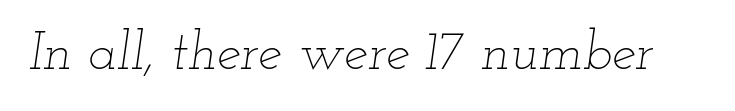
{"italic": "yes", "lean": "right", "slant_degrees": 12, "bold": "no", "weight": "thin", "width": "wide", "stroke_contrast": "low", "x_height": "small", "monospaced": "no", "underline": "no", "letter_spacing": "normal", "letter_spacing_em": 0.0, "glyph_px": 54}
